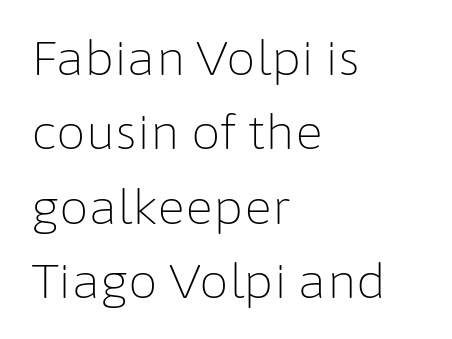
Q: Is the text bold? A: No.
Q: Is the text italic (slanted)? A: No, it is upright.
Q: Is the typeface a serif or a sans-serif typeface? A: Sans-serif.
Q: Is the text underlined? A: No.
Q: How is the paragraph aligned? A: Left-aligned.
Q: Is the spacing between letters normal or unusually wide? A: Normal.
Q: Is the spacing between lines tight, normal or loose? A: Normal.
Q: Width (condensed, normal, or wide)? A: Normal.
Q: Stroke contrast? A: Low.
Q: x-height? A: Medium.
Q: Monospaced? A: No.
